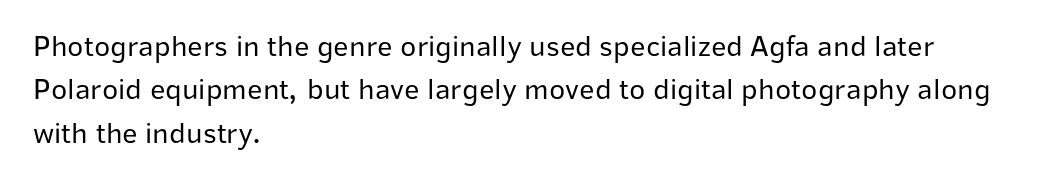
The image shows 30 px regular-weight sans-serif type, upright; set left-aligned, normal line spacing (1.45x), normal letter spacing, not underlined; low stroke contrast and a medium x-height.
